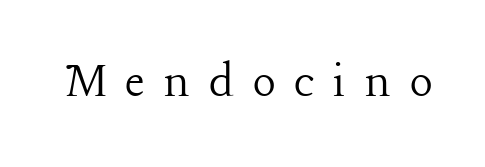
The image shows 54 px light serif type, upright; set unusually wide letter spacing (+0.34 em), not underlined; low stroke contrast and a medium x-height.
